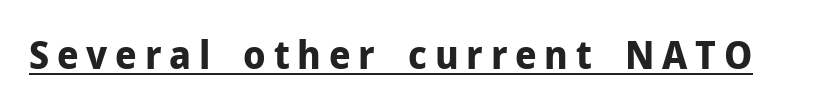
{"serif": "no", "italic": "no", "bold": "yes", "weight": "bold", "width": "normal", "stroke_contrast": "low", "x_height": "medium", "monospaced": "no", "underline": "yes", "letter_spacing": "wide", "letter_spacing_em": 0.2, "glyph_px": 39}
